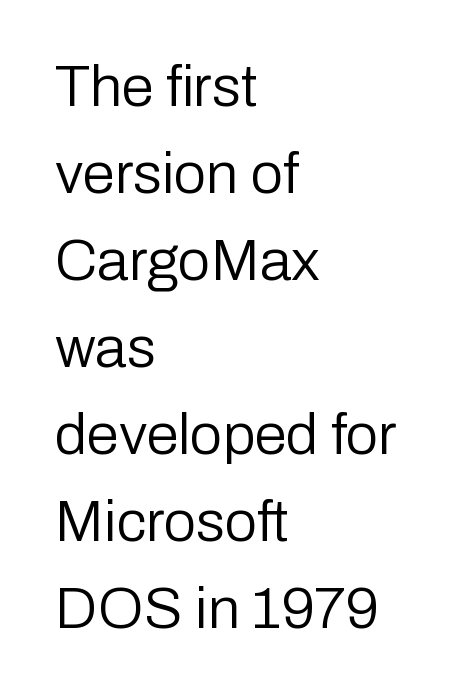
The letters advance in unequal steps, a hallmark of proportional type. The font's upright variant was chosen for this text. One glance says typical: line gaps are just what's usual. Nothing sits at the stroke ends, so this counts as sans-serif. The compositor pushed each line to the left boundary.
